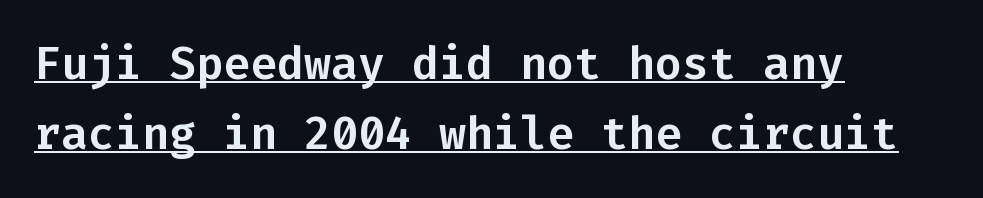
The image shows 45 px sans-serif type, upright, monospaced; set left-aligned, normal line spacing (1.55x), normal letter spacing, underlined; low stroke contrast and a medium x-height.
